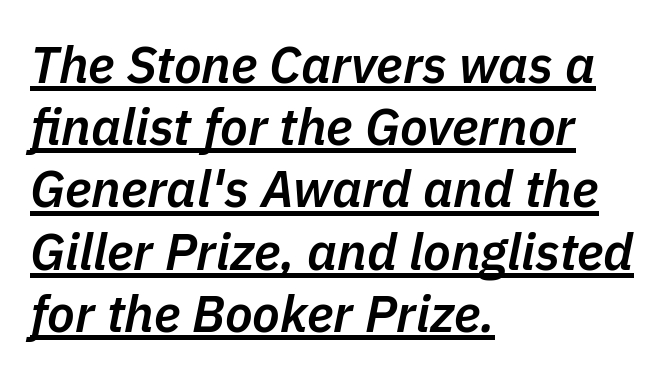
Is the letter spacing exaggerated? No — it looks like the ordinary default. The string is rendered with underlining switched on. Does the copy run flush right? No — it runs flush left. Designer's note — italics engaged. These lines are rendered in a variable-pitch font.
